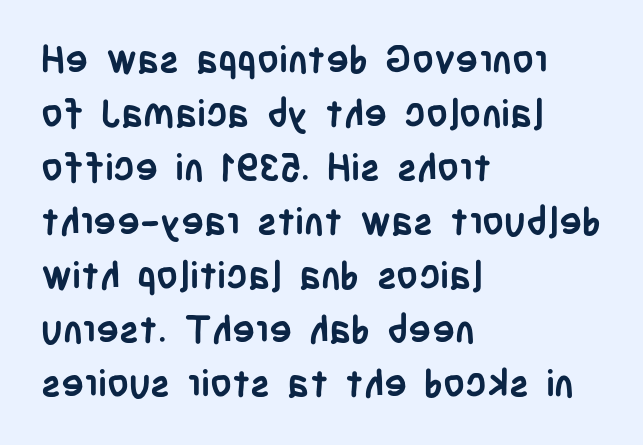
The image shows 38 px semibold, condensed sans-serif type, upright; set left-aligned, normal line spacing (1.42x), normal letter spacing, not underlined; low stroke contrast and a large x-height.
